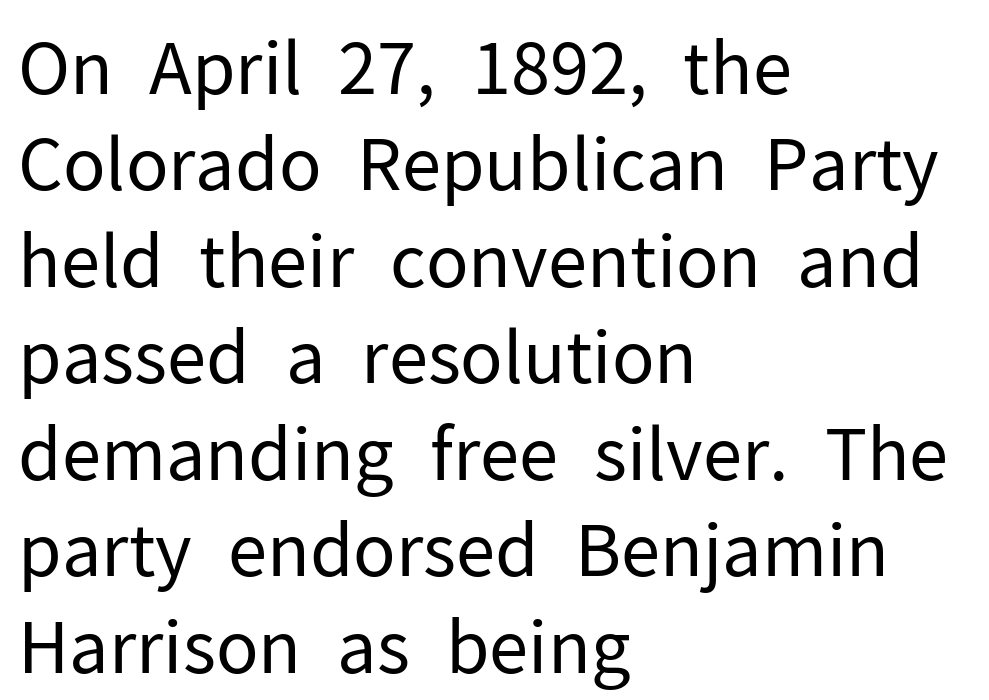
The image shows 72 px regular-weight sans-serif type, upright; set left-aligned, normal line spacing (1.34x), normal letter spacing, not underlined; low stroke contrast and a medium x-height.
